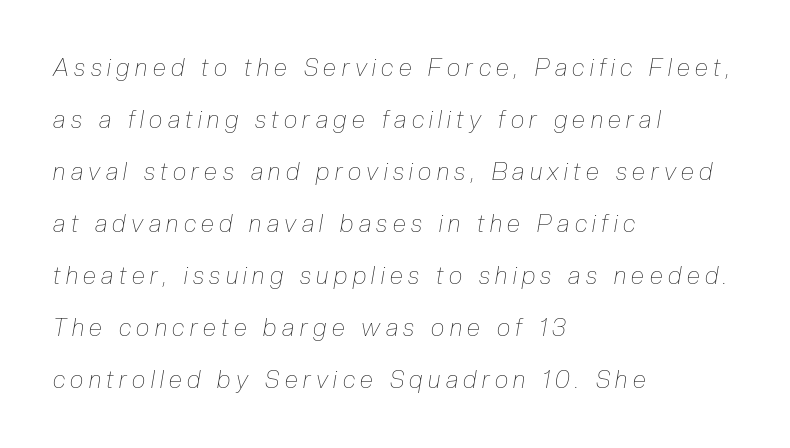
Characters follow at a spacing far wider than the type designer built in. Airy leading. Honestly, there is no underline to notice here at all. The rendering anchors every line to the left-hand side. The passage shown is not bold in any degree. Style check: oblique.
